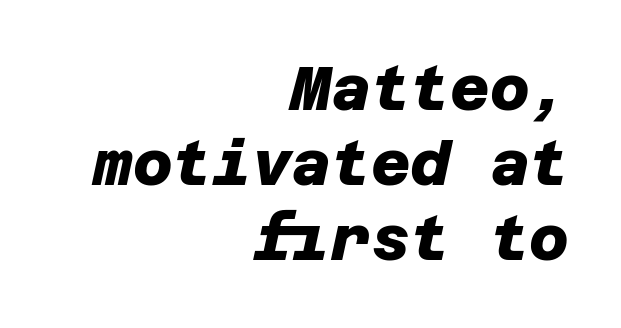
Q: Is the text bold? A: Yes.
Q: Is the typeface a serif or a sans-serif typeface? A: Sans-serif.
Q: Is the text underlined? A: No.
Q: How is the paragraph aligned? A: Right-aligned.
Q: Is the spacing between letters normal or unusually wide? A: Normal.
Q: Width (condensed, normal, or wide)? A: Normal.
Q: Stroke contrast? A: Low.
Q: x-height? A: Large.
